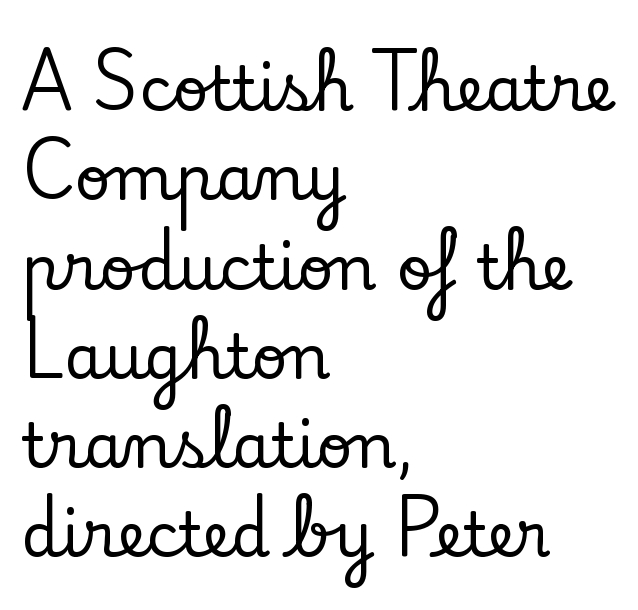
Q: Is the text italic (slanted)? A: No, it is upright.
Q: Is the text underlined? A: No.
Q: How is the paragraph aligned? A: Left-aligned.
Q: Is the spacing between letters normal or unusually wide? A: Normal.
Q: Is the spacing between lines tight, normal or loose? A: Normal.
Q: Width (condensed, normal, or wide)? A: Normal.
Q: Stroke contrast? A: Low.
Q: x-height? A: Small.
Q: Monospaced? A: No.
